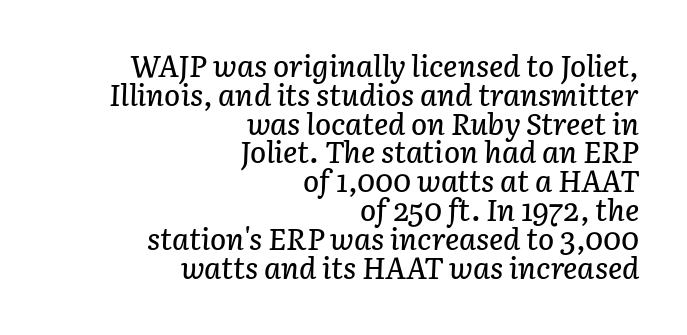
The image shows 30 px text type, italic (leaning right); set right-aligned, tight line spacing (0.96x), normal letter spacing, not underlined; low stroke contrast and a medium x-height.
